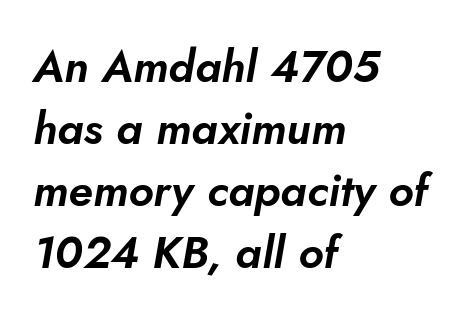
The image shows 45 px text type, italic (leaning right); set left-aligned, normal line spacing (1.38x), normal letter spacing, not underlined; low stroke contrast and a small x-height.
